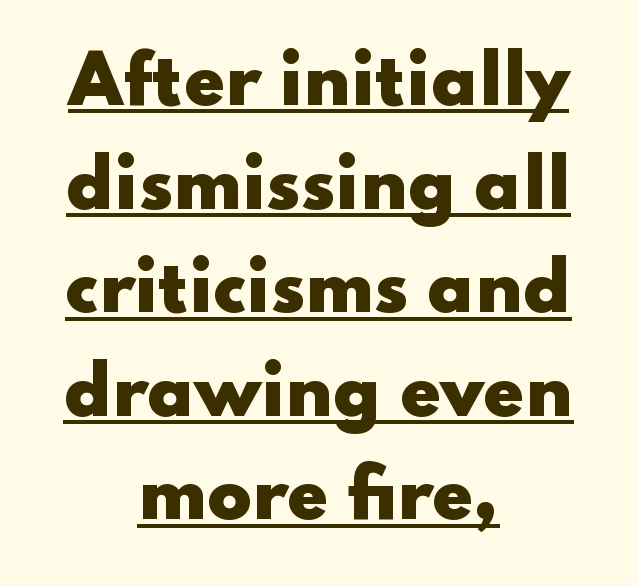
Q: Is the text bold? A: Yes.
Q: Is the text italic (slanted)? A: No, it is upright.
Q: Is the typeface a serif or a sans-serif typeface? A: Sans-serif.
Q: Is the text underlined? A: Yes.
Q: How is the paragraph aligned? A: Centered.
Q: Is the spacing between letters normal or unusually wide? A: Normal.
Q: Is the spacing between lines tight, normal or loose? A: Normal.
Q: Width (condensed, normal, or wide)? A: Wide.
Q: Stroke contrast? A: Low.
Q: x-height? A: Small.
Q: Monospaced? A: No.
